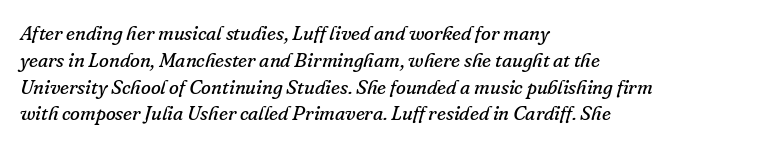
The image shows 20 px text type, italic (leaning right); set left-aligned, normal line spacing (1.34x), normal letter spacing, not underlined.
